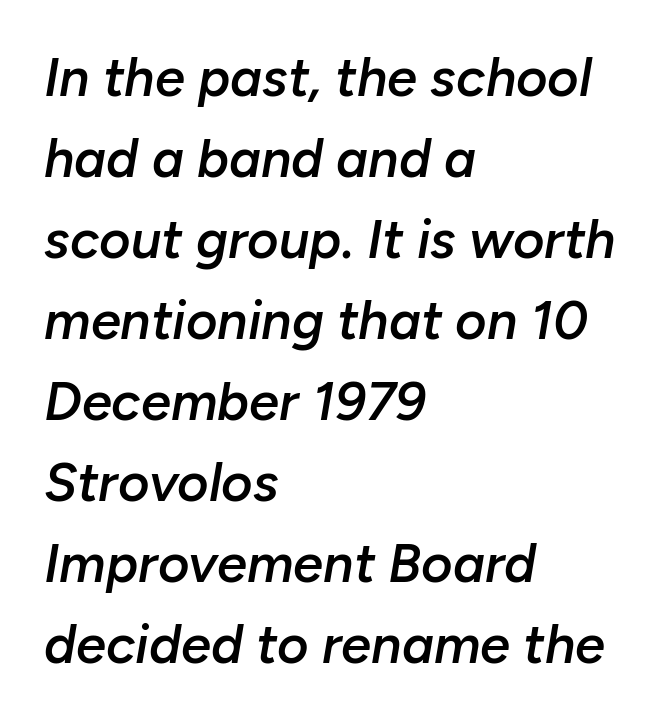
Q: Is the text bold? A: Semi-bold.
Q: Is the text italic (slanted)? A: Yes, it leans right by about 10 degrees.
Q: Is the text underlined? A: No.
Q: How is the paragraph aligned? A: Left-aligned.
Q: Is the spacing between letters normal or unusually wide? A: Normal.
Q: Is the spacing between lines tight, normal or loose? A: Normal.
Q: Width (condensed, normal, or wide)? A: Normal.
Q: Stroke contrast? A: Low.
Q: x-height? A: Medium.
Q: Monospaced? A: No.
